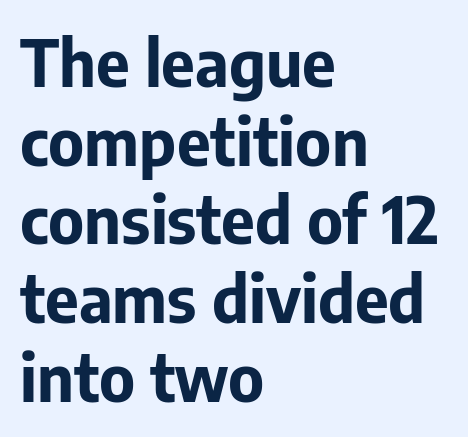
{"serif": "no", "italic": "no", "bold": "yes", "weight": "bold", "width": "normal", "stroke_contrast": "low", "x_height": "medium", "monospaced": "no", "underline": "no", "align": "left", "line_spacing_ratio": 1.21, "letter_spacing": "normal", "letter_spacing_em": 0.0, "glyph_px": 65}
